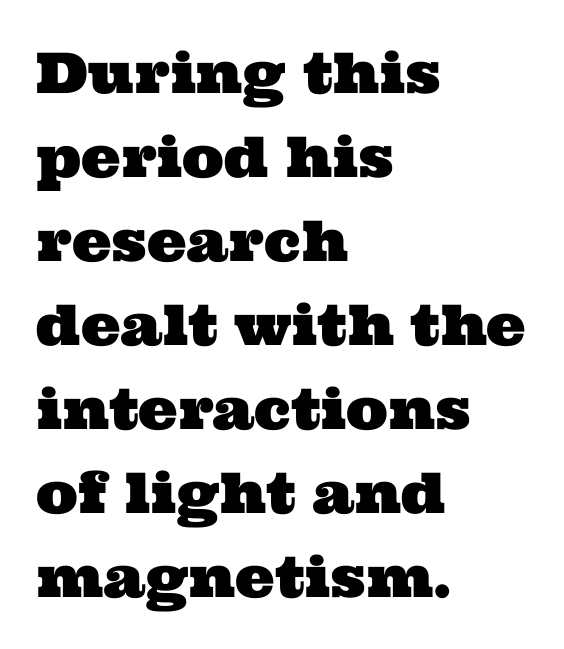
This rendering employs a face with finishing strokes, i.e., a serif. The rendering uses natural spacing where letterforms have individual widths. The glyphs are unaccompanied by any horizontal stroke below them. These lines keep a tight, regular rhythm from letter to letter. Regular leading.
